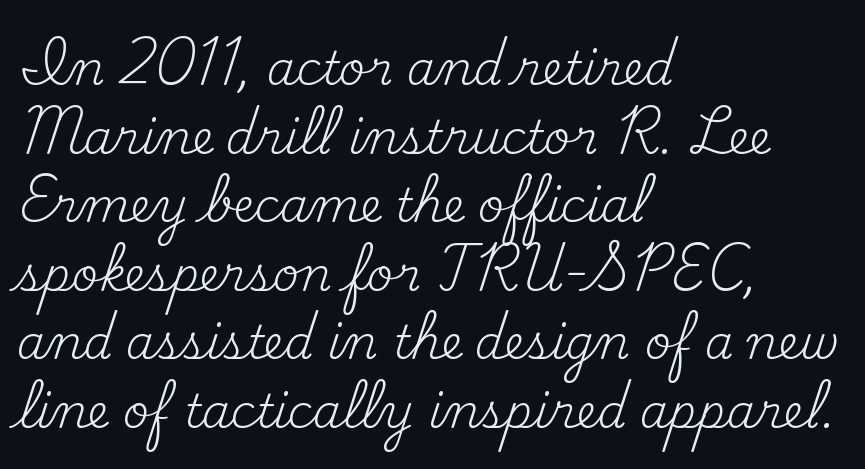
Q: Is the text bold? A: No.
Q: Is the text italic (slanted)? A: Yes.
Q: Is the typeface a serif or a sans-serif typeface? A: Serif.
Q: Is the text underlined? A: No.
Q: How is the paragraph aligned? A: Left-aligned.
Q: Is the spacing between letters normal or unusually wide? A: Normal.
Q: Is the spacing between lines tight, normal or loose? A: Normal.
Q: Width (condensed, normal, or wide)? A: Normal.
Q: Stroke contrast? A: Medium.
Q: x-height? A: Small.
Q: Monospaced? A: No.
